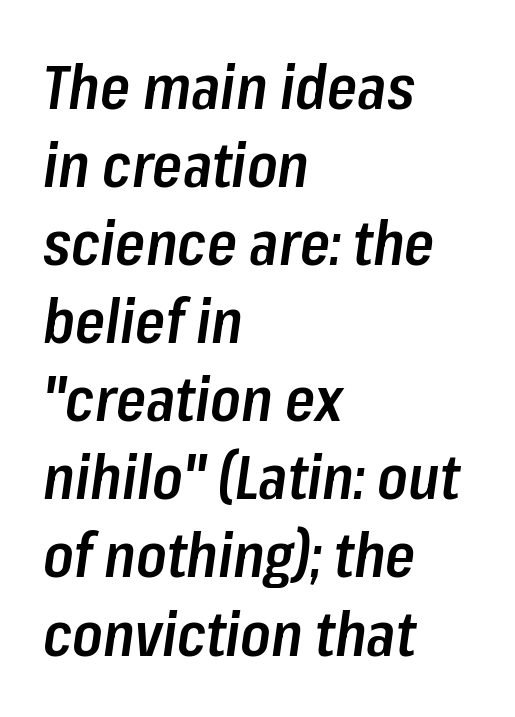
{"italic": "yes", "lean": "right", "slant_degrees": 8, "bold": "semi", "weight": "semibold", "width": "condensed", "stroke_contrast": "low", "x_height": "medium", "monospaced": "no", "underline": "no", "align": "left", "line_spacing": "normal", "line_spacing_ratio": 1.28, "letter_spacing": "normal", "letter_spacing_em": 0.0, "glyph_px": 61}
